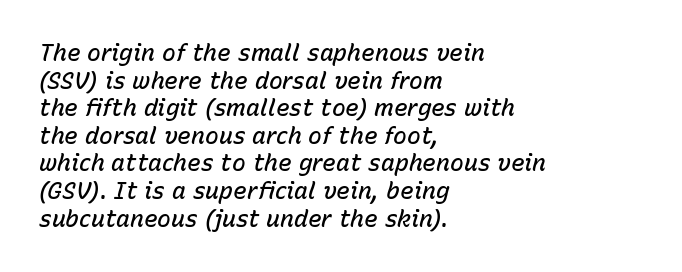
Each line starts at the same left margin while the right side varies. Style check: oblique. A semibold gives these letters moderate extra thickness, short of bold. Tracking here is standard; glyphs follow each other at the usual distance.
